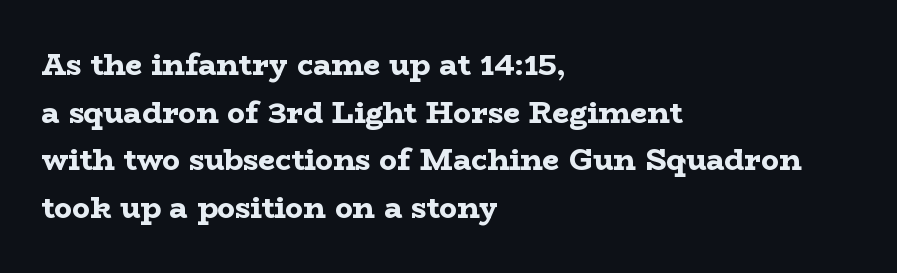
How heavy is the stroke? Heavy — this is a bold. Nothing unusual about the tracking: characters are spaced as the font intends. Each new line begins a customary step beneath the previous one. These lines are rendered in a variable-pitch font.
